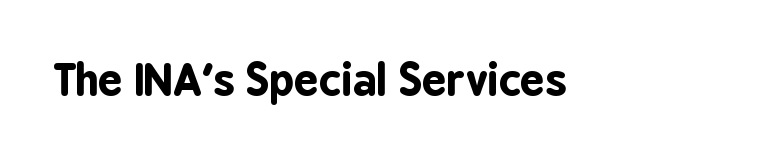
Q: Is the text bold? A: Yes.
Q: Is the text italic (slanted)? A: No, it is upright.
Q: Is the typeface a serif or a sans-serif typeface? A: Sans-serif.
Q: Is the text underlined? A: No.
Q: Is the spacing between letters normal or unusually wide? A: Normal.
Q: Width (condensed, normal, or wide)? A: Condensed.
Q: Stroke contrast? A: Low.
Q: x-height? A: Medium.
Q: Monospaced? A: No.
